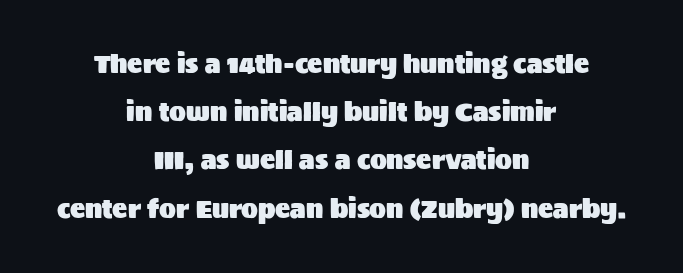
{"italic": "no", "underline": "no", "align": "center", "line_spacing": "loose", "line_spacing_ratio": 1.93, "letter_spacing": "normal", "letter_spacing_em": 0.0, "glyph_px": 25}
